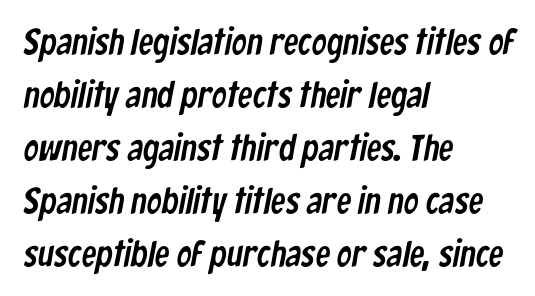
The image shows 37 px condensed sans-serif type; set left-aligned, normal line spacing (1.43x), normal letter spacing, not underlined; low stroke contrast and a medium x-height.
